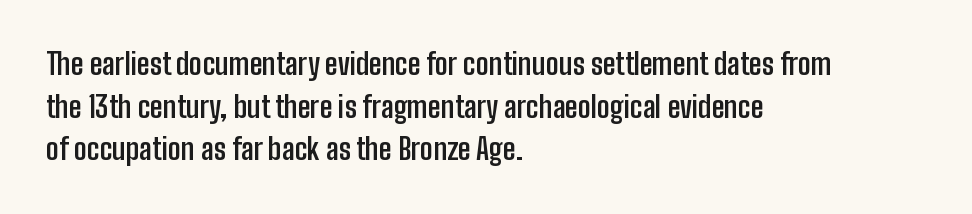
Type without underlining. The letters carry no serifs — their stems end cleanly without finishing strokes. Summary of vertical rhythm: regular, with standard interline spacing. Style check: upright. The face used here has the dense, thick strokes of a bold. Notice how the passage keeps a crisp vertical edge on the left only.
